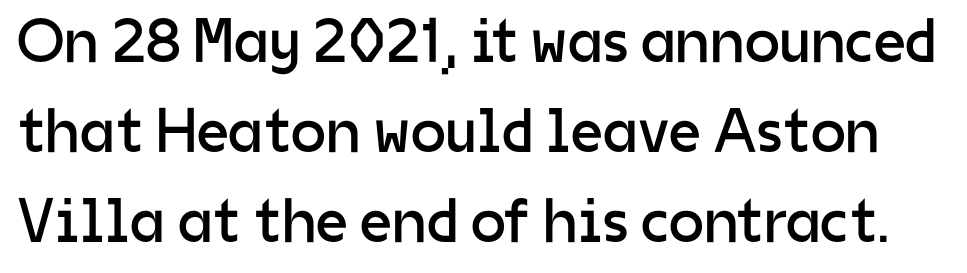
The image shows 63 px regular-weight sans-serif type, upright; set normal line spacing (1.43x), normal letter spacing, not underlined; low stroke contrast and a medium x-height.
